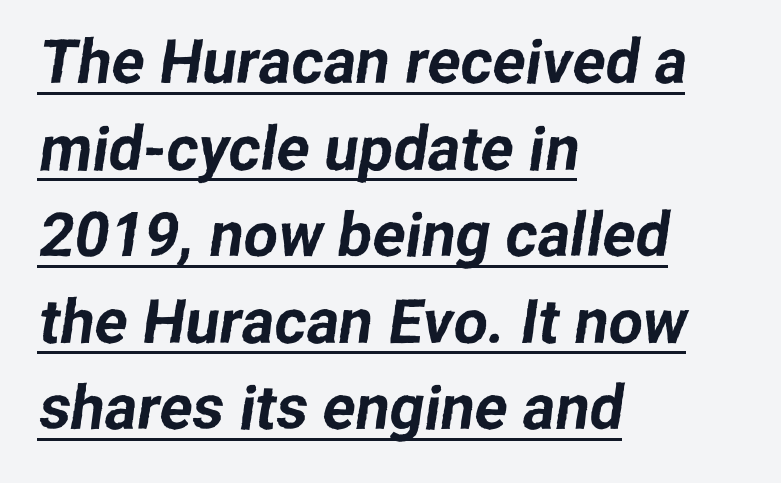
{"serif": "no", "width": "normal", "stroke_contrast": "low", "x_height": "medium", "monospaced": "no", "underline": "yes", "align": "left", "line_spacing": "normal", "line_spacing_ratio": 1.42, "letter_spacing": "normal", "letter_spacing_em": 0.0, "glyph_px": 61}
